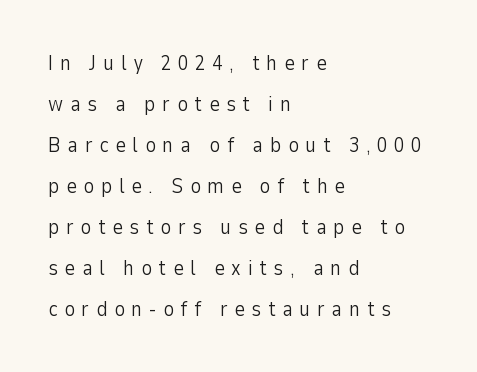
Upright lettering throughout. You could fit nearly another row in the gap between these rows. Look at the tracking — it's clearly loosened, letters drifting apart. Notice how the passage keeps a crisp vertical edge on the left only. Honestly, there is no underline to notice here at all.
